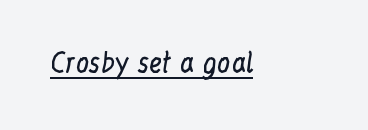
Q: Is the text bold? A: No.
Q: Is the text italic (slanted)? A: Yes.
Q: Is the text underlined? A: Yes.
Q: Is the spacing between letters normal or unusually wide? A: Normal.
